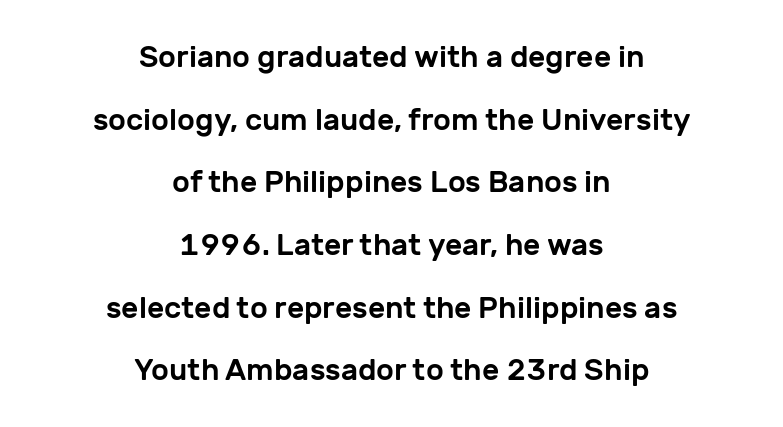
Students, note that the glyphs here touch the page at normal intervals. Grotesque or geometric, the face here clearly has no serifs. The rendering uses natural spacing where letterforms have individual widths. The passage shown stacks its lines with a broad gap. If you drew a line through each stem, it would be perfectly vertical.
